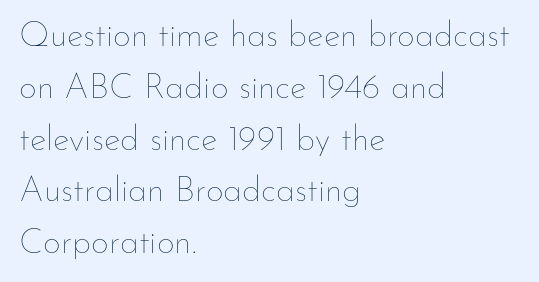
The typesetter chose a ragged-right arrangement here. Nope, not italic — everything's standing straight. This sample keeps an unexceptional amount of space between lines. The characters are drawn with everyday or finer stroke widths. Has an underline been added? It has not.
